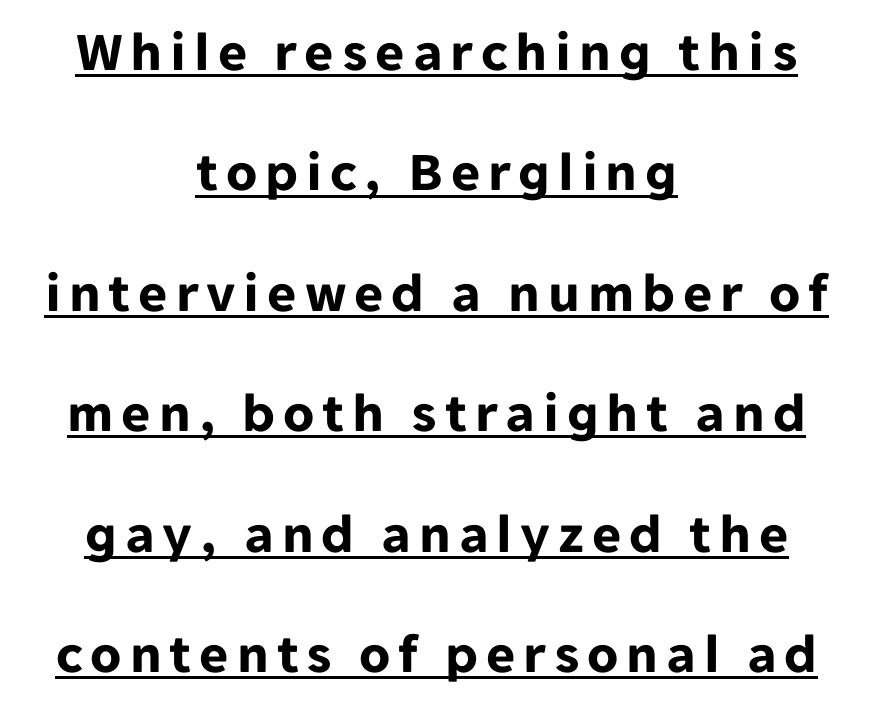
Q: Is the text bold? A: Yes.
Q: Is the text italic (slanted)? A: No, it is upright.
Q: Is the typeface a serif or a sans-serif typeface? A: Sans-serif.
Q: Is the text underlined? A: Yes.
Q: How is the paragraph aligned? A: Centered.
Q: Is the spacing between lines tight, normal or loose? A: Loose.
Q: Width (condensed, normal, or wide)? A: Normal.
Q: Stroke contrast? A: Low.
Q: x-height? A: Medium.
Q: Monospaced? A: No.
